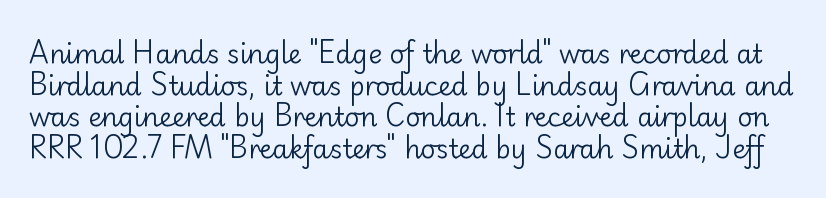
The image shows 26 px text type, upright; set line spacing 1.22x, normal letter spacing, not underlined.
